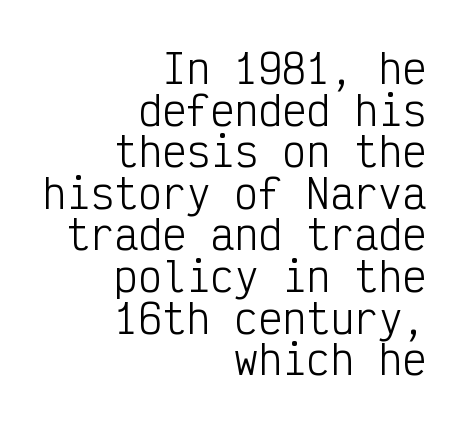
Q: Is the text bold? A: No.
Q: Is the text italic (slanted)? A: No, it is upright.
Q: Is the typeface a serif or a sans-serif typeface? A: Sans-serif.
Q: Is the text underlined? A: No.
Q: How is the paragraph aligned? A: Right-aligned.
Q: Is the spacing between letters normal or unusually wide? A: Normal.
Q: Is the spacing between lines tight, normal or loose? A: Tight.
Q: Width (condensed, normal, or wide)? A: Condensed.
Q: Stroke contrast? A: Low.
Q: x-height? A: Medium.
Q: Monospaced? A: Yes.
